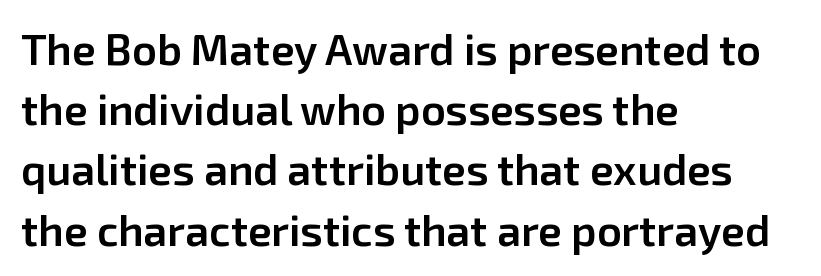
The image shows 43 px semibold sans-serif type, upright; set left-aligned, normal line spacing (1.4x), normal letter spacing, not underlined; low stroke contrast and a medium x-height.
